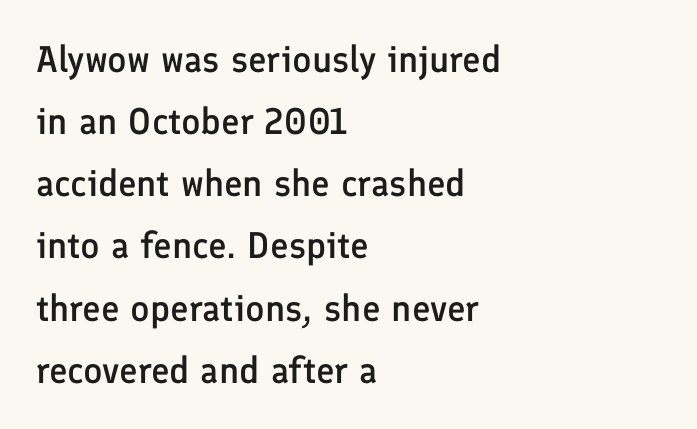
The image shows 37 px semibold sans-serif type, upright; set left-aligned, normal line spacing (1.68x), normal letter spacing, not underlined; low stroke contrast and a medium x-height.
